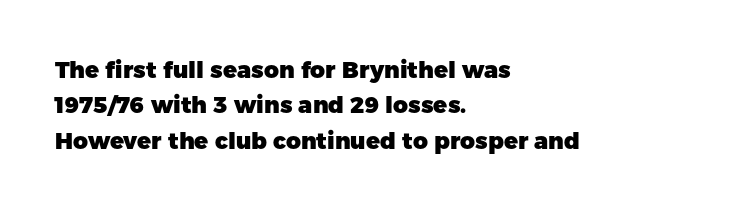
Q: Is the text bold? A: Yes.
Q: Is the text italic (slanted)? A: No, it is upright.
Q: Is the text underlined? A: No.
Q: How is the paragraph aligned? A: Left-aligned.
Q: Is the spacing between letters normal or unusually wide? A: Normal.
Q: Is the spacing between lines tight, normal or loose? A: Normal.
